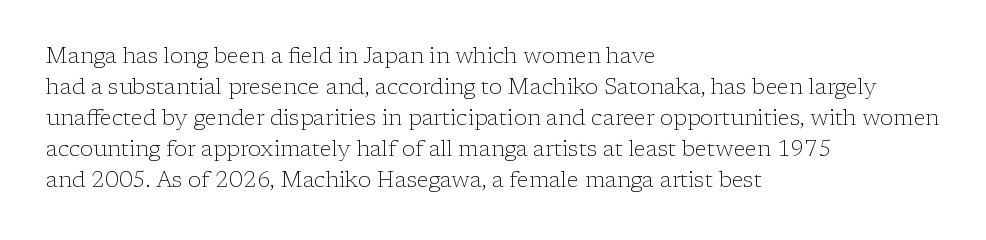
The words here are not underlined. Default kerning and tracking; the words read as compact shapes. The paragraph shown leans on its left margin. Posture: straight, roman, zero tilt. Vertical stems look standard width or narrower in stroke. Vertical spacing — default.
